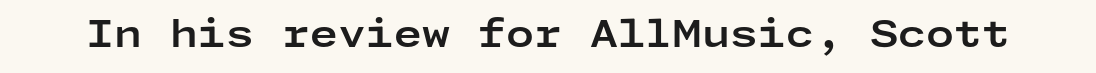
{"serif": "no", "italic": "no", "bold": "yes", "weight": "bold", "width": "wide", "stroke_contrast": "low", "x_height": "medium", "underline": "no", "letter_spacing": "normal", "letter_spacing_em": 0.0, "glyph_px": 36}
